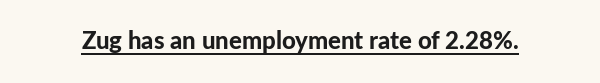
{"italic": "no", "bold": "yes", "underline": "yes", "letter_spacing": "normal", "letter_spacing_em": 0.0, "glyph_px": 24}
